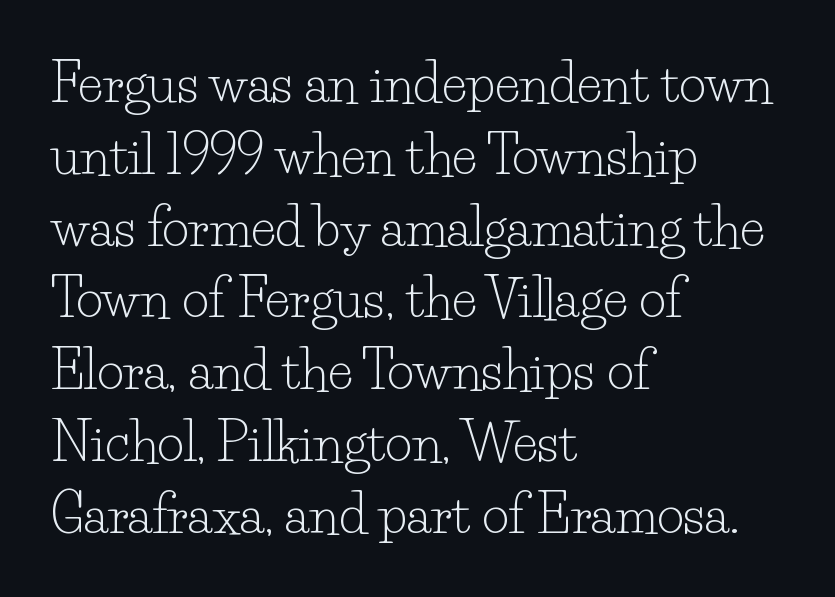
Q: Is the text bold? A: No.
Q: Is the text italic (slanted)? A: No, it is upright.
Q: Is the typeface a serif or a sans-serif typeface? A: Serif.
Q: Is the text underlined? A: No.
Q: How is the paragraph aligned? A: Left-aligned.
Q: Is the spacing between letters normal or unusually wide? A: Normal.
Q: Is the spacing between lines tight, normal or loose? A: Normal.
Q: Width (condensed, normal, or wide)? A: Normal.
Q: Stroke contrast? A: Low.
Q: x-height? A: Small.
Q: Monospaced? A: No.
